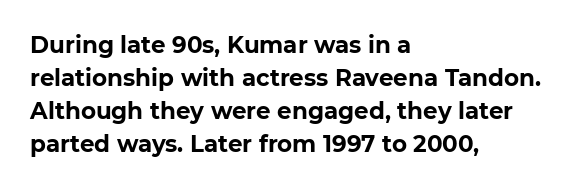
The gaps between neighbouring characters are ordinary and unremarkable. A dark, heavy texture on the line: the type is bold. Leftover space on each line is placed entirely after the last word. Reading down the column, the eye jumps a familiar distance to each next line. This is the regular roman posture of the typeface.
